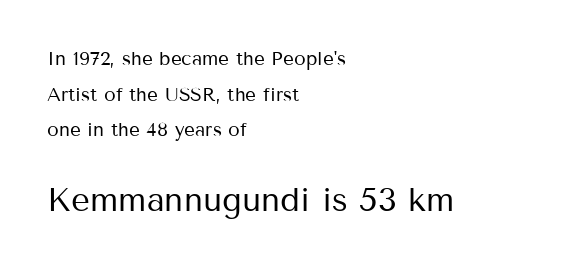
The image shows 33 px regular-weight sans-serif type, upright; set left-aligned, line spacing 1.87x, normal letter spacing, not underlined; the second (bottom) block is 1.74x larger; medium stroke contrast and a medium x-height.
